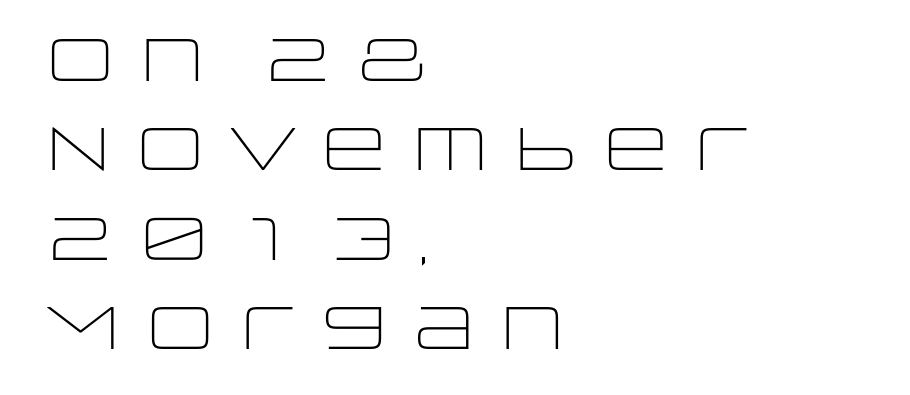
The image shows 60 px light, wide sans-serif type, upright; set left-aligned, normal line spacing (1.49x), normal letter spacing, not underlined; low stroke contrast and a large x-height.
